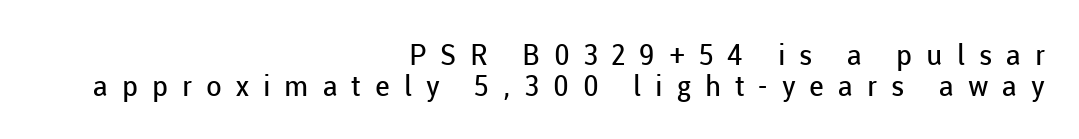
Q: Is the text bold? A: No.
Q: Is the text italic (slanted)? A: No, it is upright.
Q: Is the typeface a serif or a sans-serif typeface? A: Sans-serif.
Q: Is the text underlined? A: No.
Q: How is the paragraph aligned? A: Right-aligned.
Q: Is the spacing between letters normal or unusually wide? A: Unusually wide.
Q: Is the spacing between lines tight, normal or loose? A: Tight.
Q: Width (condensed, normal, or wide)? A: Normal.
Q: Stroke contrast? A: Low.
Q: x-height? A: Medium.
Q: Monospaced? A: No.
